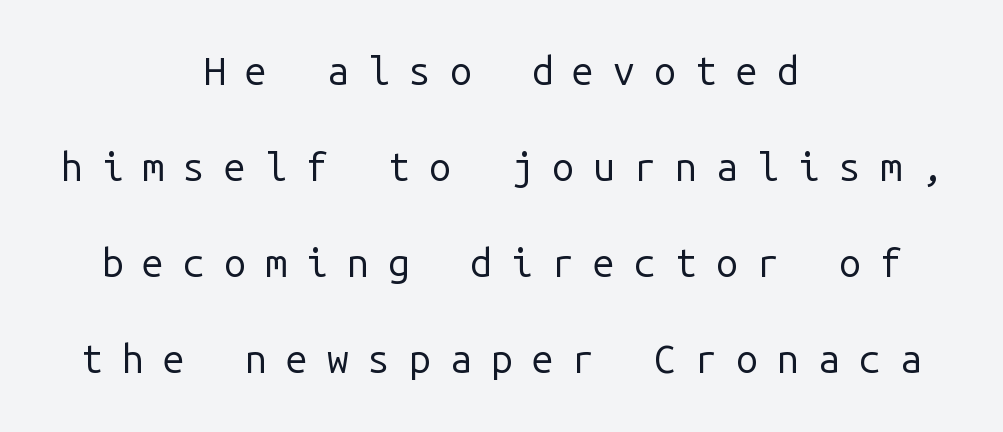
The image shows 39 px regular-weight sans-serif type, upright, monospaced; set centered, loose line spacing (2.46x), unusually wide letter spacing (+0.49 em), not underlined; low stroke contrast and a medium x-height.
